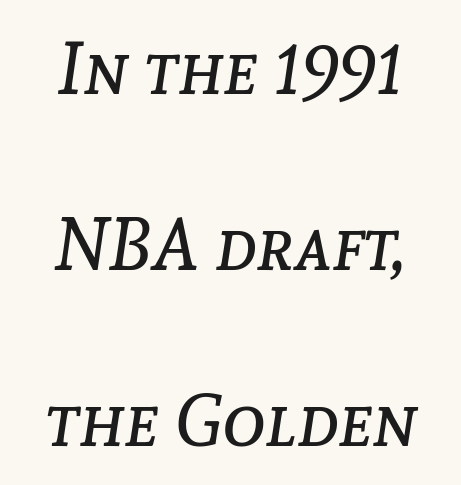
{"italic": "yes", "lean": "right", "slant_degrees": 8, "bold": "no", "weight": "regular", "width": "normal", "stroke_contrast": "low", "x_height": "medium", "monospaced": "no", "underline": "no", "align": "center", "line_spacing": "loose", "line_spacing_ratio": 2.41, "letter_spacing": "normal", "letter_spacing_em": 0.0, "glyph_px": 73}
